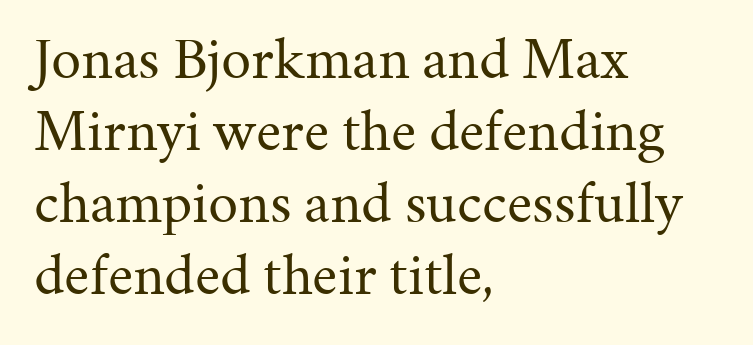
The image shows 60 px regular-weight serif type, upright; set left-aligned, line spacing 1.2x, normal letter spacing, not underlined; medium stroke contrast and a medium x-height.
